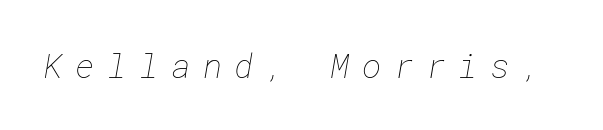
Q: Is the text bold? A: No.
Q: Is the text underlined? A: No.
Q: Is the spacing between letters normal or unusually wide? A: Unusually wide.
Q: Width (condensed, normal, or wide)? A: Normal.
Q: Stroke contrast? A: Low.
Q: x-height? A: Medium.
